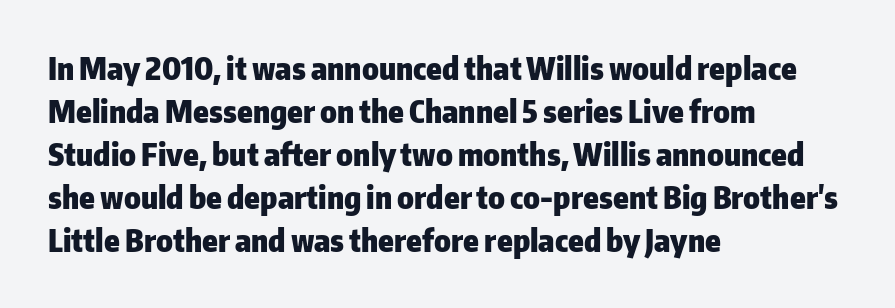
{"serif": "no", "italic": "no", "bold": "yes", "weight": "heavy", "width": "normal", "stroke_contrast": "low", "x_height": "medium", "monospaced": "no", "underline": "no", "align": "left", "line_spacing": "normal", "line_spacing_ratio": 1.39, "letter_spacing": "normal", "letter_spacing_em": 0.0, "glyph_px": 31}
